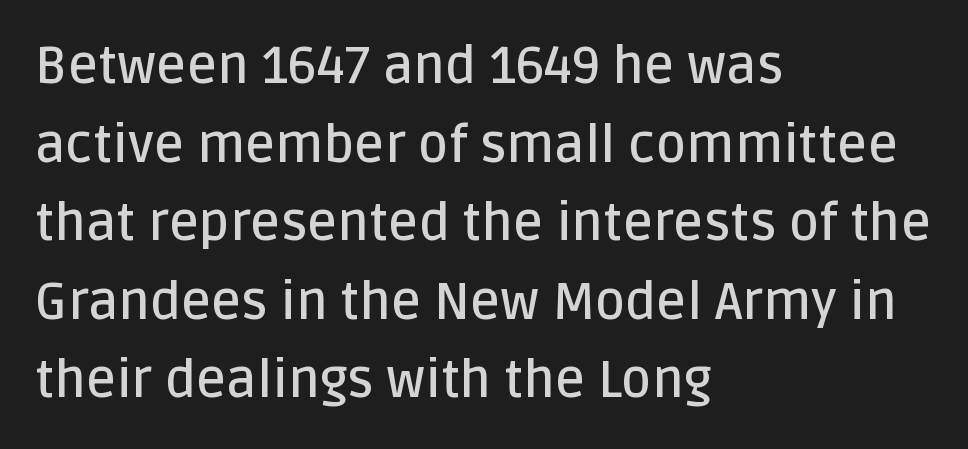
Q: Is the text bold? A: Semi-bold.
Q: Is the text italic (slanted)? A: No, it is upright.
Q: Is the typeface a serif or a sans-serif typeface? A: Sans-serif.
Q: Is the text underlined? A: No.
Q: How is the paragraph aligned? A: Left-aligned.
Q: Is the spacing between letters normal or unusually wide? A: Normal.
Q: Is the spacing between lines tight, normal or loose? A: Normal.
Q: Width (condensed, normal, or wide)? A: Normal.
Q: Stroke contrast? A: Low.
Q: x-height? A: Large.
Q: Monospaced? A: No.
